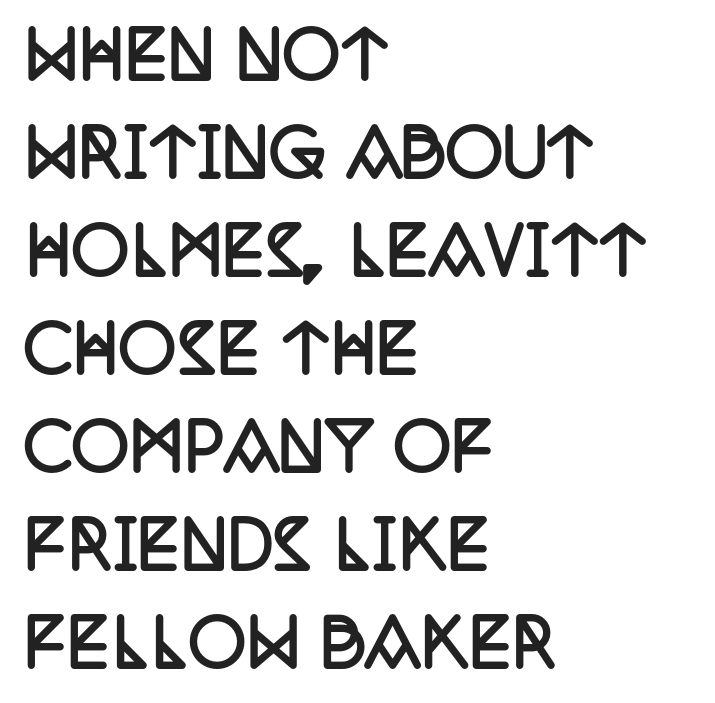
The image shows 64 px semibold, condensed serif type, upright; set left-aligned, normal line spacing (1.53x), normal letter spacing, not underlined; low stroke contrast and a large x-height.
